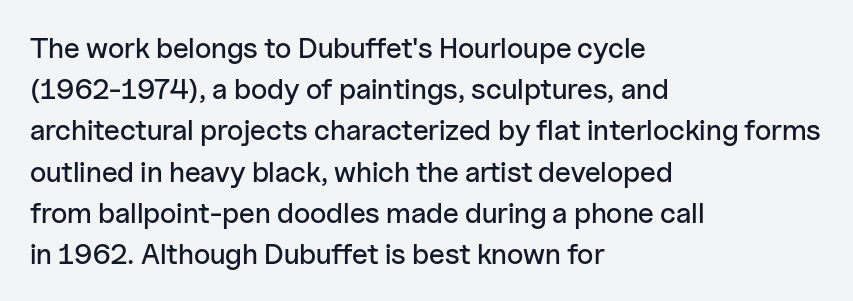
{"serif": "no", "italic": "no", "width": "normal", "stroke_contrast": "low", "x_height": "medium", "monospaced": "no", "underline": "no", "align": "left", "line_spacing": "normal", "line_spacing_ratio": 1.42, "letter_spacing": "normal", "letter_spacing_em": 0.0, "glyph_px": 29}
